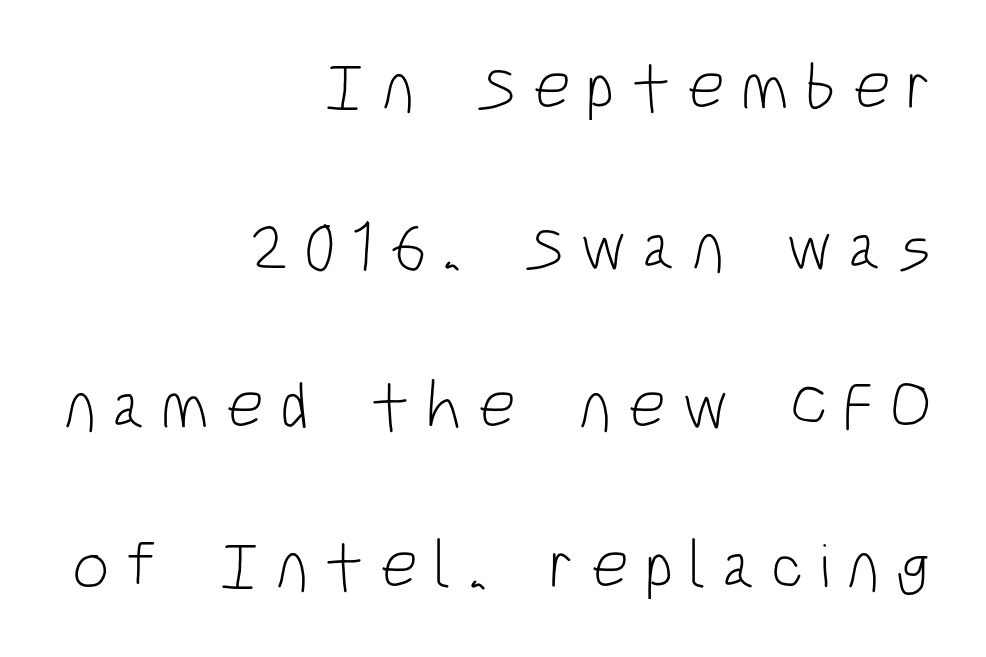
The type is letterspaced generously, with wide tracking. The strokes carry an ordinary text weight at most. Every row of glyphs terminates at an identical x-position on the right. The glyphs are unaccompanied by any horizontal stroke below them.
